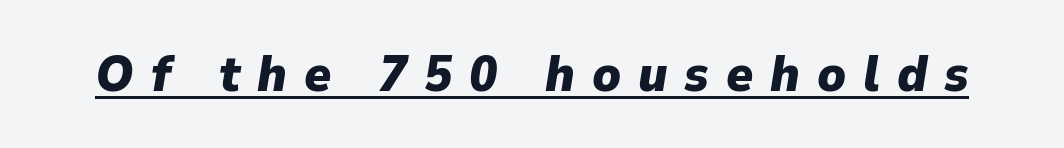
Q: Is the text bold? A: Yes.
Q: Is the text italic (slanted)? A: Yes, it leans right by about 9 degrees.
Q: Is the text underlined? A: Yes.
Q: Is the spacing between letters normal or unusually wide? A: Unusually wide.
Q: Width (condensed, normal, or wide)? A: Normal.
Q: Stroke contrast? A: Low.
Q: x-height? A: Medium.
Q: Monospaced? A: No.
